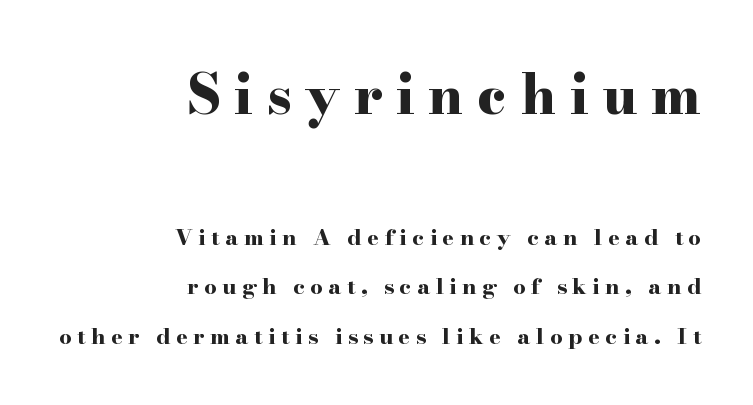
Q: Is the text bold? A: Yes.
Q: Is the text italic (slanted)? A: No, it is upright.
Q: Is the typeface a serif or a sans-serif typeface? A: Serif.
Q: Is the text underlined? A: No.
Q: How is the paragraph aligned? A: Right-aligned.
Q: Is the spacing between letters normal or unusually wide? A: Unusually wide.
Q: Is the spacing between lines tight, normal or loose? A: Loose.
Q: Which block of text is set in a larger size, the first (top) or the second (bottom)? A: The first (top) one.
Q: Width (condensed, normal, or wide)? A: Wide.
Q: Stroke contrast? A: High.
Q: x-height? A: Small.
Q: Monospaced? A: No.
